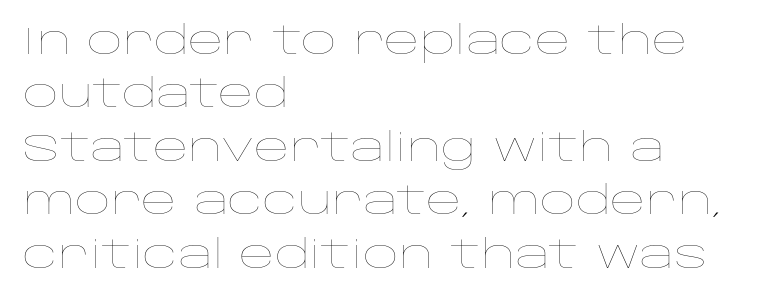
{"italic": "no", "bold": "no", "weight": "thin", "width": "wide", "stroke_contrast": "low", "x_height": "large", "monospaced": "no", "underline": "no", "align": "left", "line_spacing": "normal", "line_spacing_ratio": 1.37, "letter_spacing": "normal", "letter_spacing_em": 0.0, "glyph_px": 39}
